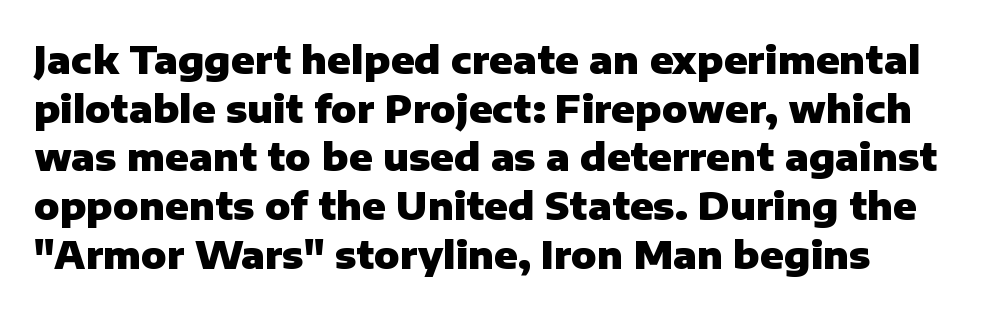
The image shows 38 px heavy sans-serif type, upright; set left-aligned, normal line spacing (1.28x), normal letter spacing, not underlined; low stroke contrast and a medium x-height.
